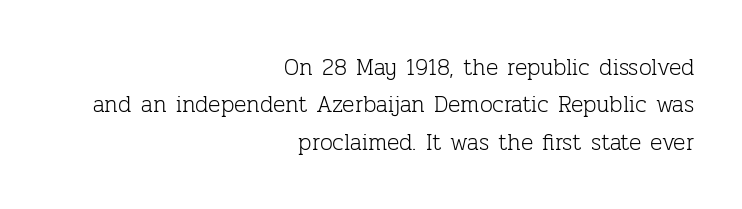
Q: Is the text bold? A: No.
Q: Is the text italic (slanted)? A: No, it is upright.
Q: Is the text underlined? A: No.
Q: How is the paragraph aligned? A: Right-aligned.
Q: Is the spacing between letters normal or unusually wide? A: Normal.
Q: Is the spacing between lines tight, normal or loose? A: Normal.
